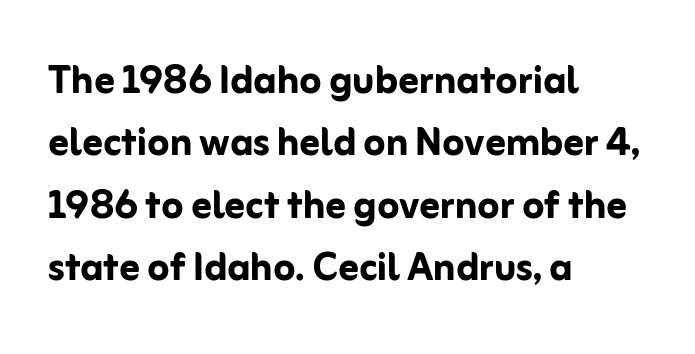
{"serif": "no", "italic": "no", "bold": "yes", "weight": "semibold", "width": "normal", "stroke_contrast": "low", "x_height": "medium", "monospaced": "no", "underline": "no", "align": "left", "line_spacing": "normal", "line_spacing_ratio": 1.25, "letter_spacing": "normal", "letter_spacing_em": 0.0, "glyph_px": 50}
